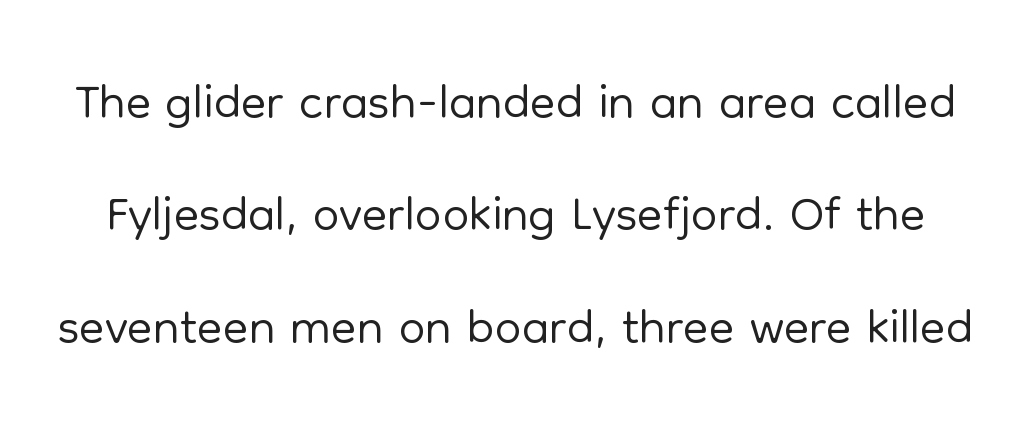
The image shows 75 px light sans-serif type, upright; set normal line spacing (1.5x), normal letter spacing, not underlined; low stroke contrast and a medium x-height.
